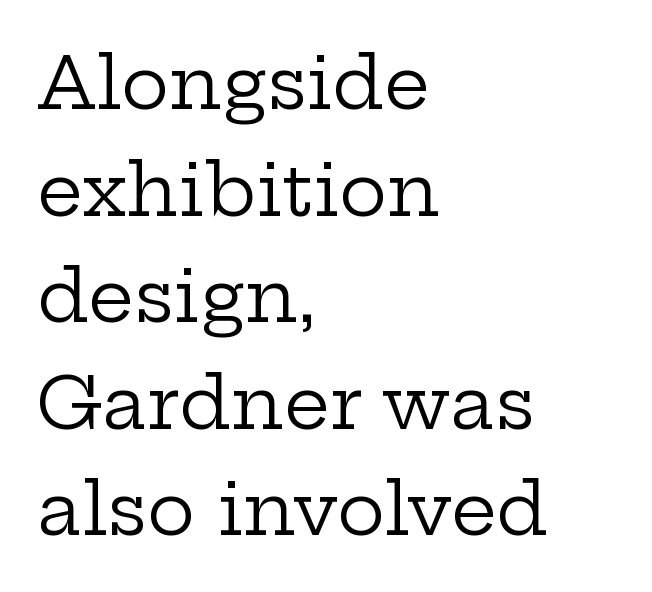
The image shows 72 px regular-weight, wide serif type, upright; set left-aligned, normal line spacing (1.48x), normal letter spacing, not underlined; low stroke contrast and a medium x-height.
